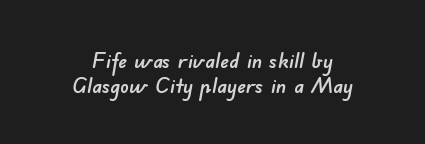
Q: Is the text underlined? A: No.
Q: How is the paragraph aligned? A: Centered.
Q: Is the spacing between letters normal or unusually wide? A: Normal.
Q: Is the spacing between lines tight, normal or loose? A: Tight.
